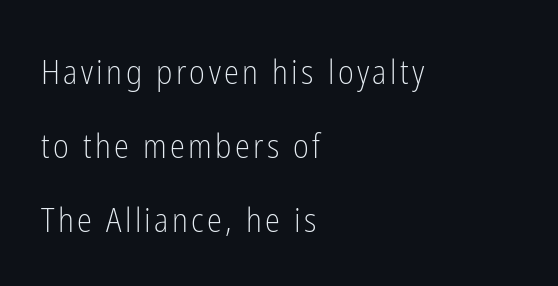
{"serif": "no", "italic": "no", "bold": "no", "weight": "light", "width": "condensed", "stroke_contrast": "low", "x_height": "medium", "monospaced": "no", "underline": "no", "align": "left", "line_spacing": "loose", "line_spacing_ratio": 2.18, "glyph_px": 34}
